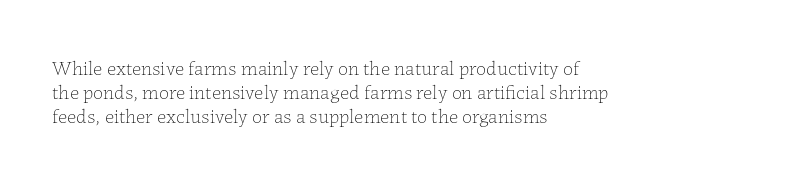
{"italic": "no", "bold": "no", "underline": "no", "align": "left", "line_spacing_ratio": 1.21, "letter_spacing": "normal", "letter_spacing_em": 0.0, "glyph_px": 20}
